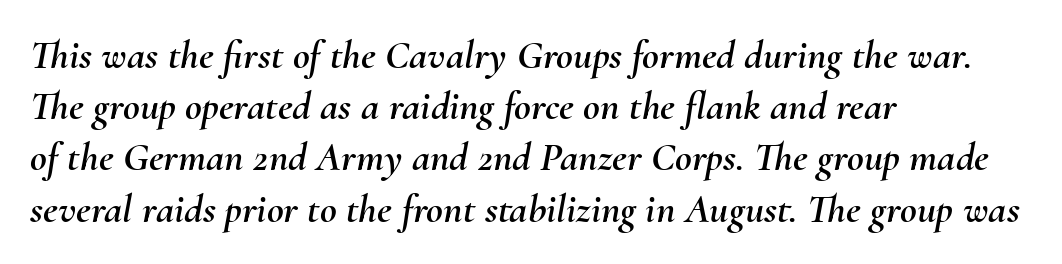
{"italic": "yes", "lean": "right", "slant_degrees": 10, "width": "normal", "stroke_contrast": "medium", "x_height": "small", "monospaced": "no", "underline": "no", "align": "left", "line_spacing": "normal", "line_spacing_ratio": 1.25, "letter_spacing": "normal", "letter_spacing_em": 0.0, "glyph_px": 41}
